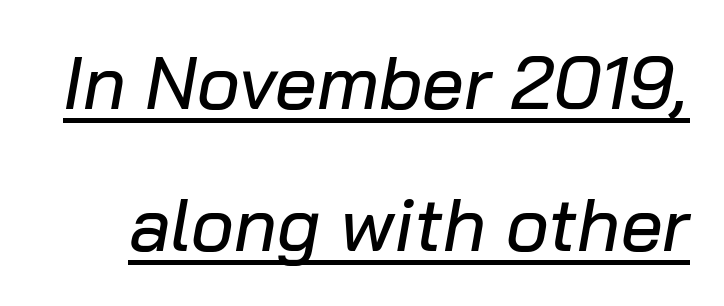
Q: Is the text italic (slanted)? A: Yes, it leans right by about 10 degrees.
Q: Is the text underlined? A: Yes.
Q: Is the spacing between letters normal or unusually wide? A: Normal.
Q: Is the spacing between lines tight, normal or loose? A: Loose.
Q: Width (condensed, normal, or wide)? A: Normal.
Q: Stroke contrast? A: Low.
Q: x-height? A: Medium.
Q: Monospaced? A: No.
